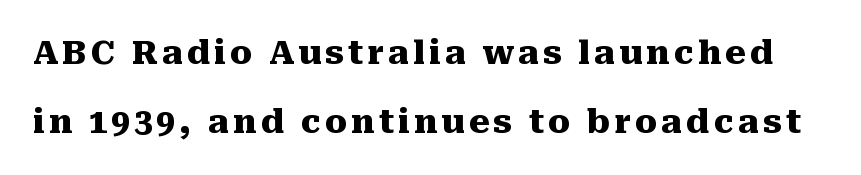
The image shows 33 px heavy serif type, upright; set loose line spacing (2.08x), not underlined; medium stroke contrast and a medium x-height.
